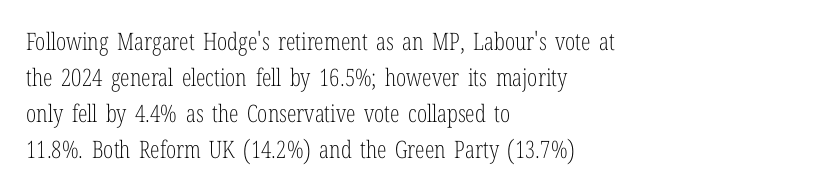
Q: Is the text bold? A: No.
Q: Is the text italic (slanted)? A: No, it is upright.
Q: Is the text underlined? A: No.
Q: How is the paragraph aligned? A: Left-aligned.
Q: Is the spacing between letters normal or unusually wide? A: Normal.
Q: Is the spacing between lines tight, normal or loose? A: Normal.
